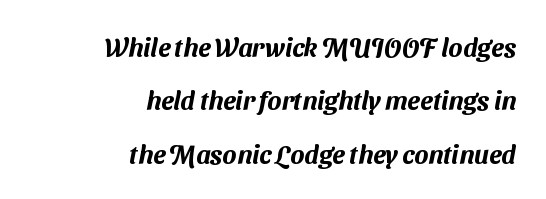
Tracking value appears to be zero — textbook default spacing. You could fit nearly another row in the gap between these rows. The passage shown is not underscored anywhere. One-word summary of the alignment: right.
